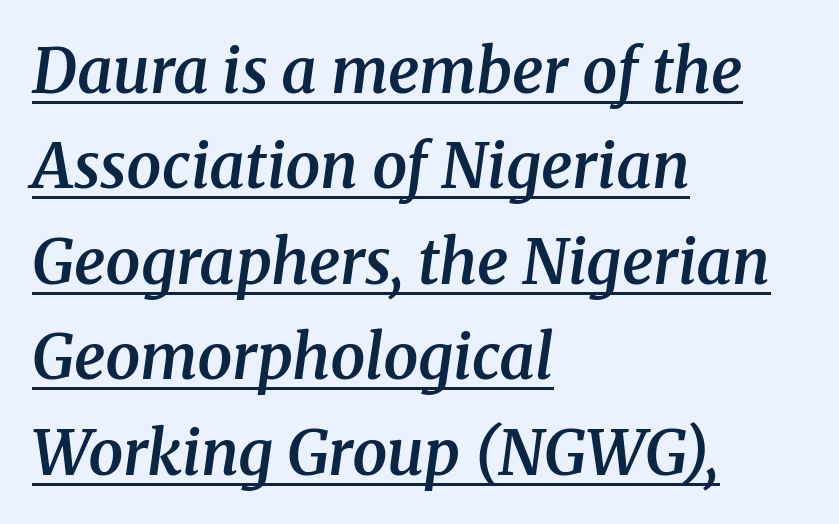
These lines are set flush left with a ragged right edge. Underline: present. Moderately thickened strokes mark this as semibold type. You could not count columns in this text — the font is proportionally spaced.
